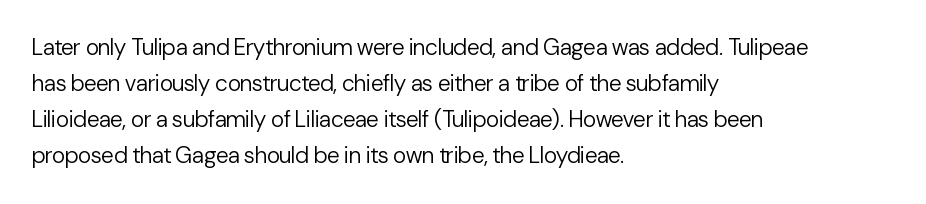
{"italic": "no", "bold": "no", "underline": "no", "align": "left", "line_spacing": "normal", "line_spacing_ratio": 1.57, "letter_spacing": "normal", "letter_spacing_em": 0.0, "glyph_px": 23}
